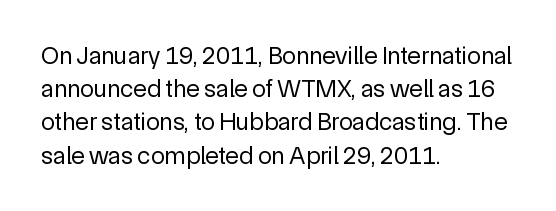
These lines sit exactly where default settings would place them. Decoration check: the copy has no underline. The typeface has the unassuming heft of standard copy or less. Horizontal alignment here is leftward, the default for most running prose.
